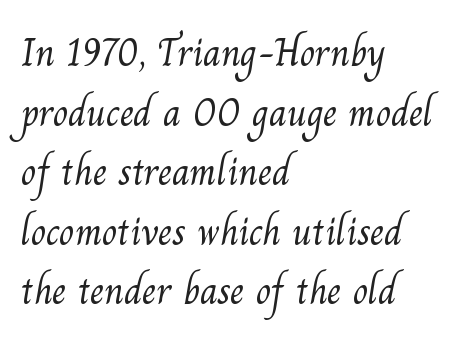
Q: Is the text bold? A: No.
Q: Is the typeface a serif or a sans-serif typeface? A: Serif.
Q: Is the text underlined? A: No.
Q: How is the paragraph aligned? A: Left-aligned.
Q: Is the spacing between letters normal or unusually wide? A: Normal.
Q: Is the spacing between lines tight, normal or loose? A: Normal.
Q: Width (condensed, normal, or wide)? A: Normal.
Q: Stroke contrast? A: Medium.
Q: x-height? A: Small.
Q: Monospaced? A: No.
